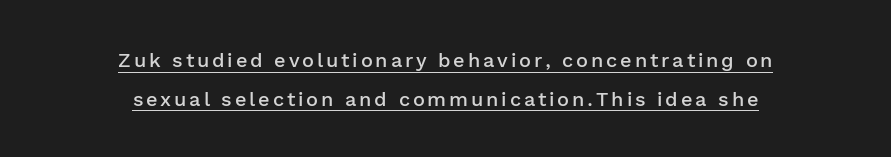
Q: Is the text bold? A: Semi-bold.
Q: Is the text italic (slanted)? A: No, it is upright.
Q: Is the text underlined? A: Yes.
Q: How is the paragraph aligned? A: Centered.
Q: Is the spacing between lines tight, normal or loose? A: Loose.
